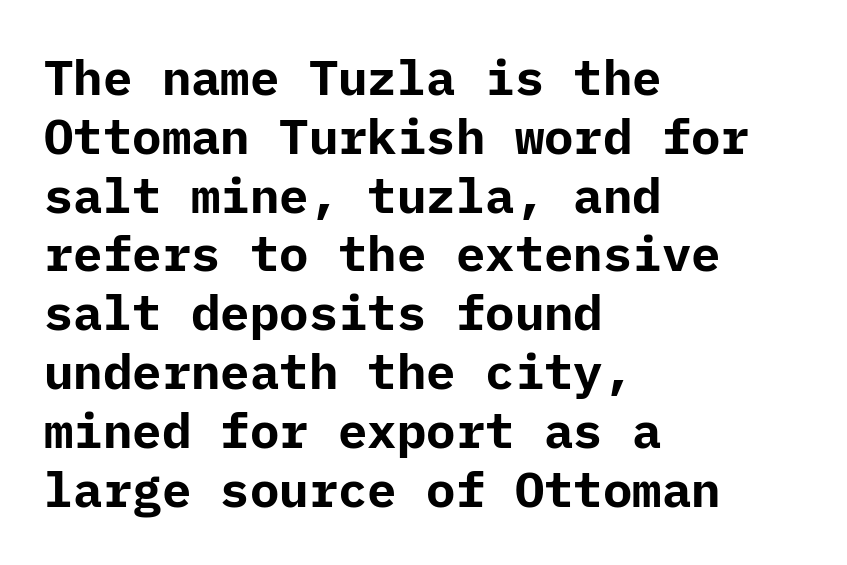
What weight is shown? A full bold with thick strokes. Characters remain perfectly vertical along every line. The lines in this sample share a left origin and differ only in where they stop. The words here are not underlined. Tracking here is standard; glyphs follow each other at the usual distance.
